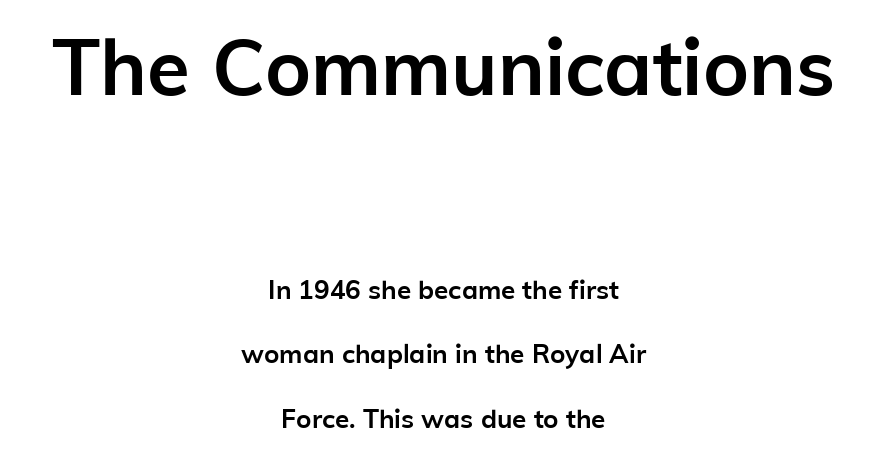
{"serif": "no", "italic": "no", "bold": "yes", "weight": "semibold", "width": "normal", "stroke_contrast": "low", "x_height": "medium", "monospaced": "no", "underline": "no", "align": "center", "line_spacing": "loose", "line_spacing_ratio": 2.48, "letter_spacing": "normal", "letter_spacing_em": 0.0, "larger_block": "first", "size_ratio": 3.0, "glyph_px": 78}
